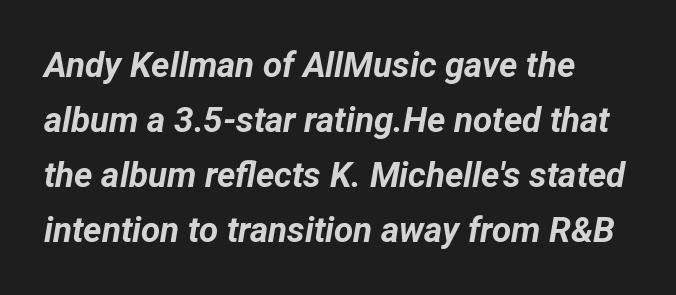
Q: Is the text bold? A: Yes.
Q: Is the text italic (slanted)? A: Yes, it leans right by about 12 degrees.
Q: Is the text underlined? A: No.
Q: Is the spacing between letters normal or unusually wide? A: Normal.
Q: Is the spacing between lines tight, normal or loose? A: Normal.
Q: Width (condensed, normal, or wide)? A: Normal.
Q: Stroke contrast? A: Low.
Q: x-height? A: Medium.
Q: Monospaced? A: No.
